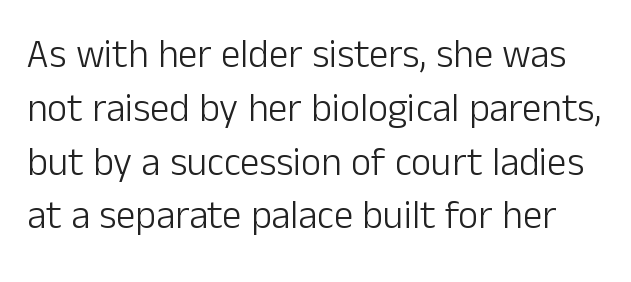
{"serif": "no", "italic": "no", "bold": "no", "weight": "light", "width": "normal", "stroke_contrast": "low", "x_height": "medium", "monospaced": "no", "underline": "no", "line_spacing": "normal", "line_spacing_ratio": 1.38, "letter_spacing": "normal", "letter_spacing_em": 0.0, "glyph_px": 39}
